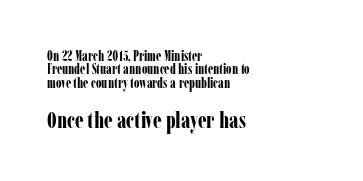
This layout puts the modest block above and the oversized block below. This rendering features lettering with no underline. Typographic density is high because the face is bold. Does extra space separate the letters? No, they use regular spacing.
